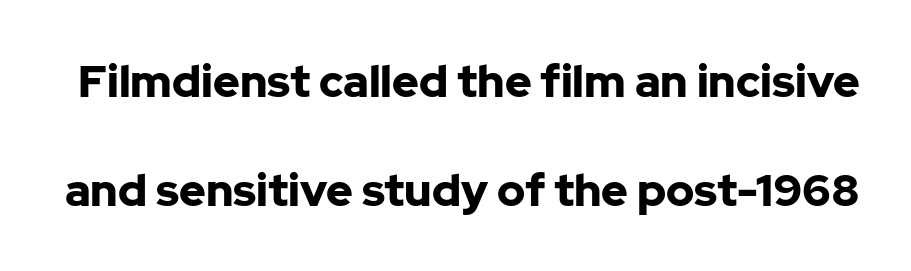
{"serif": "no", "italic": "no", "bold": "yes", "weight": "bold", "width": "normal", "stroke_contrast": "low", "x_height": "medium", "monospaced": "no", "underline": "no", "line_spacing": "loose", "line_spacing_ratio": 2.42, "letter_spacing": "normal", "letter_spacing_em": 0.0, "glyph_px": 45}
